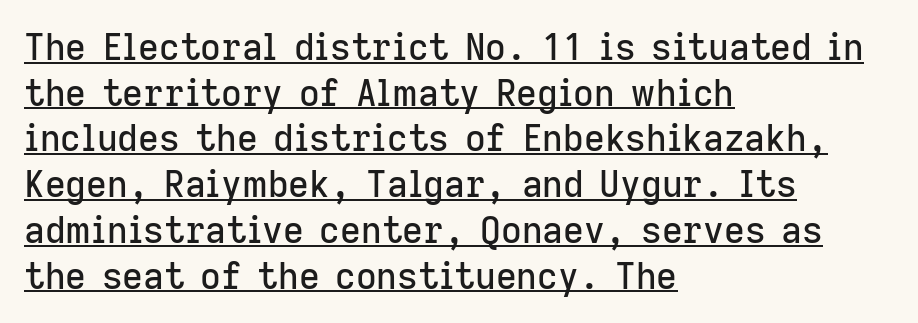
The image shows 36 px sans-serif type, upright; set left-aligned, normal line spacing (1.27x), normal letter spacing, underlined; low stroke contrast and a medium x-height.
